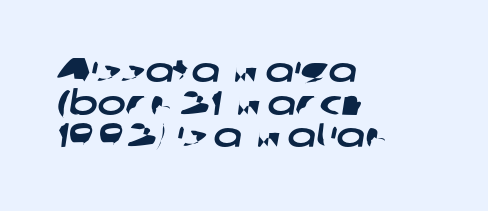
This rendering features lettering with no underline. This block would grow much taller if given ordinary leading; it's compressed now. The letters sit at their default tracking, neither squeezed nor spread. The face used here is a sans, in the tradition of grotesques and geometrics. The face used here is proportionally spaced, like ordinary book or web type. The setting favours the left margin, as ordinary paragraphs usually do.
